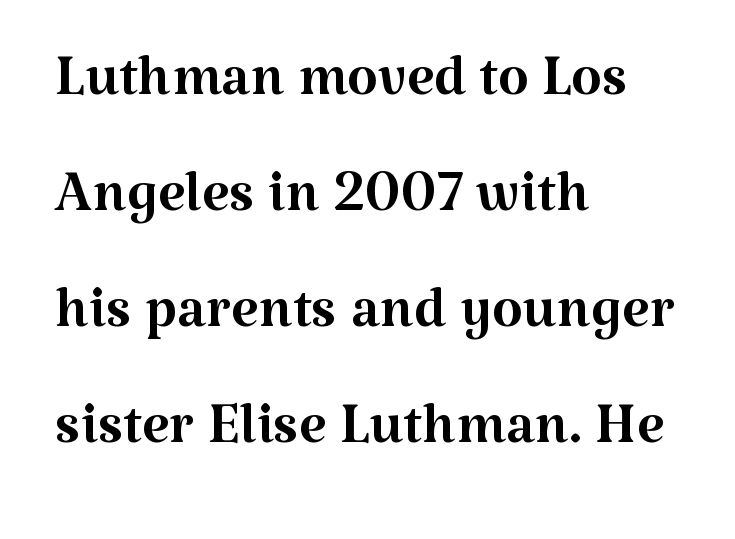
Ink coverage per letter is moderate at most. The tracking reads as untouched default to a designer's eye. The space beneath each line is pristine and unruled. Proportional: the letters do not fall into vertical columns. In terms of leading, this rendering sits right in the middle.
